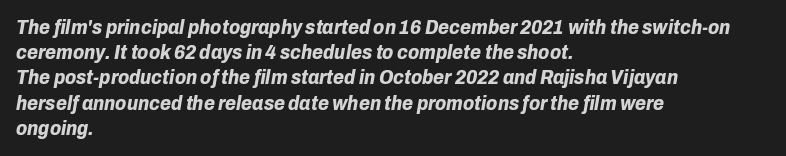
{"italic": "yes", "lean": "right", "slant_degrees": 10, "bold": "yes", "underline": "no", "align": "left", "line_spacing": "normal", "line_spacing_ratio": 1.26, "letter_spacing": "normal", "letter_spacing_em": 0.0, "glyph_px": 20}
